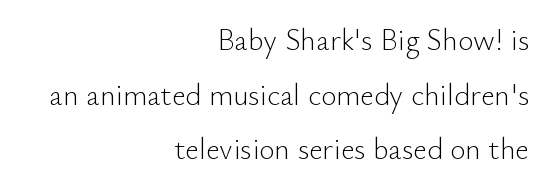
The image shows 30 px light sans-serif type, upright; set right-aligned, line spacing 1.82x, normal letter spacing, not underlined; low stroke contrast and a small x-height.
